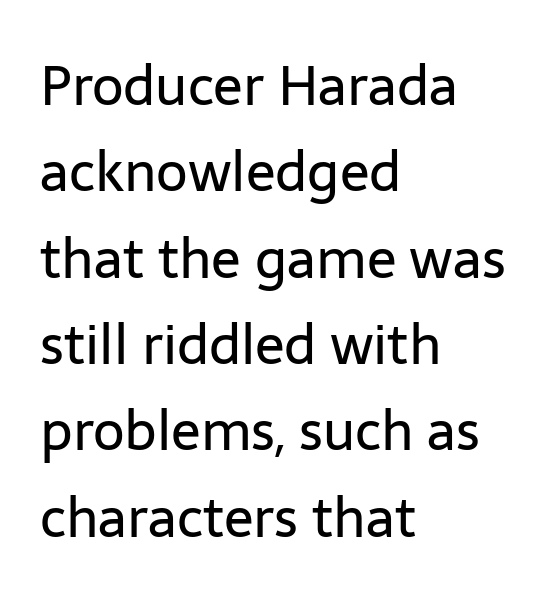
The image shows 55 px regular-weight sans-serif type, upright; set left-aligned, normal line spacing (1.57x), normal letter spacing, not underlined; low stroke contrast and a medium x-height.
